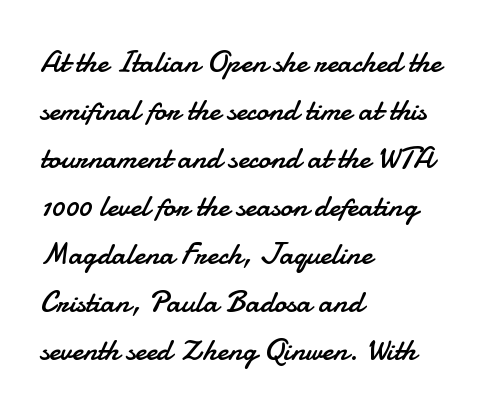
The image shows 31 px regular-weight sans-serif type; set left-aligned, normal line spacing (1.55x), normal letter spacing, not underlined; low stroke contrast and a small x-height.
